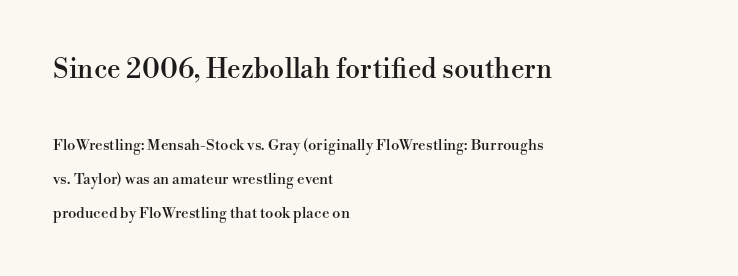
{"italic": "no", "underline": "no", "align": "left", "line_spacing": "loose", "line_spacing_ratio": 2.27, "letter_spacing": "normal", "letter_spacing_em": 0.0, "larger_block": "first", "size_ratio": 1.8, "glyph_px": 27}
